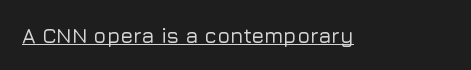
Students, note that the glyphs here touch the page at normal intervals. Does a line run under the words? Yes, clearly. Designer's note — italics off, roman on.
